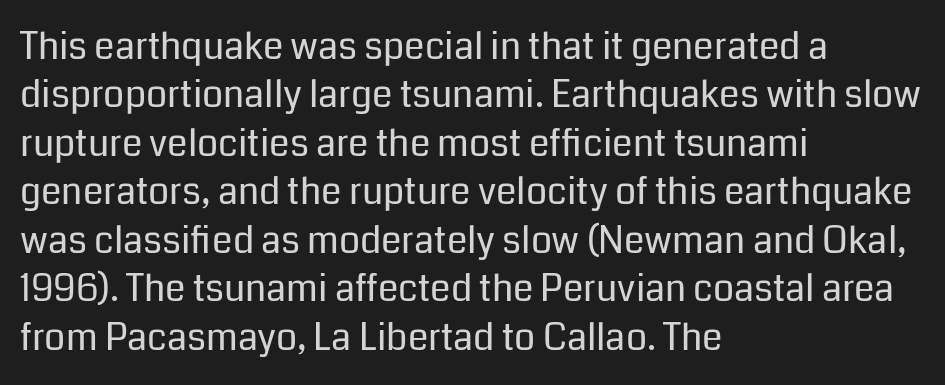
The image shows 37 px regular-weight sans-serif type, upright; set left-aligned, normal line spacing (1.31x), normal letter spacing, not underlined; low stroke contrast and a medium x-height.
